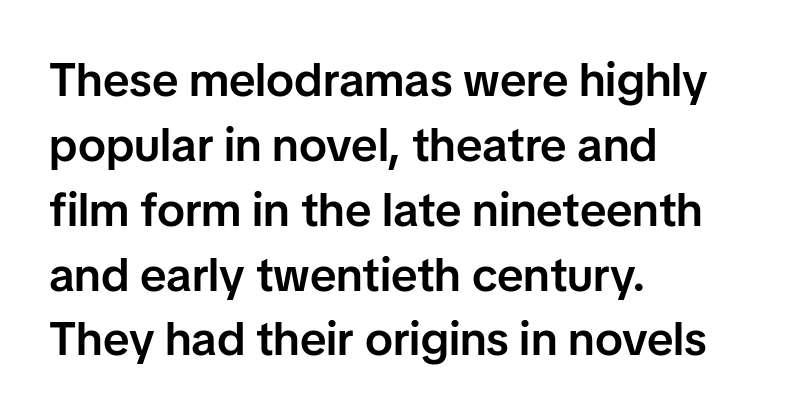
Notice how the passage keeps a crisp vertical edge on the left only. Plain, unruled lines of type. Proportional: the letters do not fall into vertical columns. A normal amount of white space separates one row of letters from the next. Unlike a traditional serif, this face leaves its strokes unadorned. This is the regular roman posture of the typeface.
